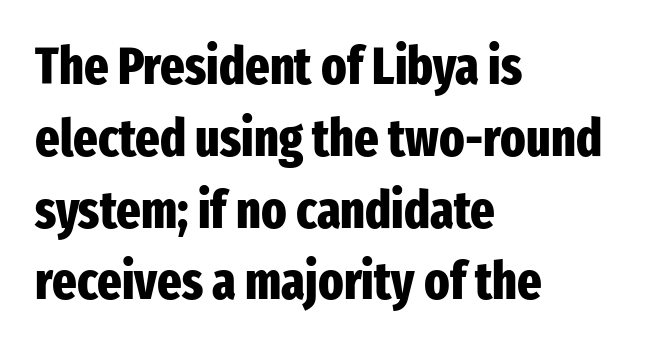
{"serif": "no", "italic": "no", "bold": "yes", "weight": "heavy", "width": "condensed", "stroke_contrast": "low", "x_height": "medium", "monospaced": "no", "underline": "no", "align": "left", "line_spacing": "normal", "line_spacing_ratio": 1.38, "letter_spacing": "normal", "letter_spacing_em": 0.0, "glyph_px": 52}
